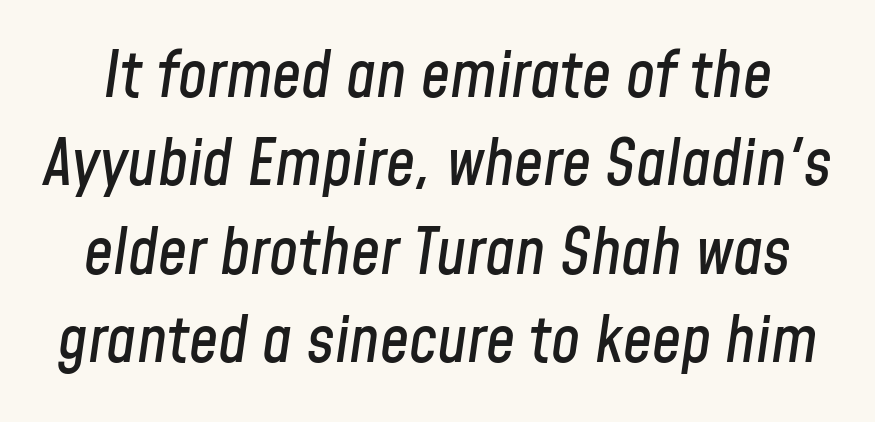
Q: Is the text italic (slanted)? A: Yes, it leans right by about 8 degrees.
Q: Is the text underlined? A: No.
Q: Is the spacing between letters normal or unusually wide? A: Normal.
Q: Is the spacing between lines tight, normal or loose? A: Normal.
Q: Width (condensed, normal, or wide)? A: Condensed.
Q: Stroke contrast? A: Low.
Q: x-height? A: Medium.
Q: Monospaced? A: No.
